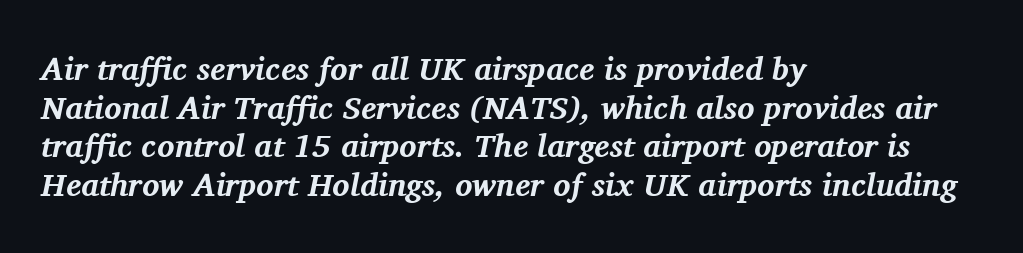
The image shows 32 px bold serif type, italic (leaning right); set left-aligned, line spacing 1.21x, normal letter spacing, not underlined; medium stroke contrast and a medium x-height.
